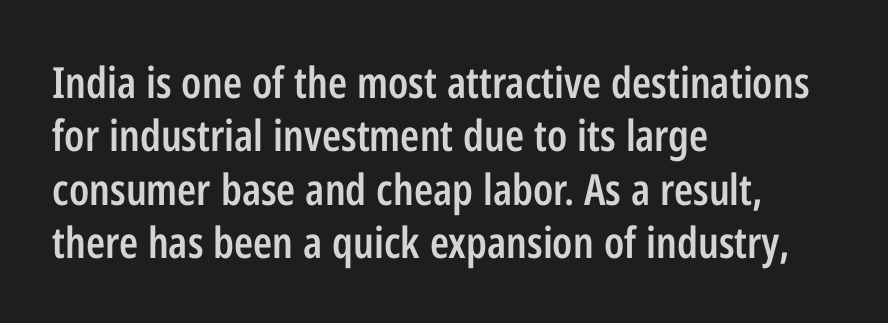
When letters stand straight like this, we call the style roman or upright. This rendering leaves character spacing at its baseline value. Slightly chunky letters — semibold, I'd say, not full bold. Serifs: no, the terminals of the letterforms are clean.
